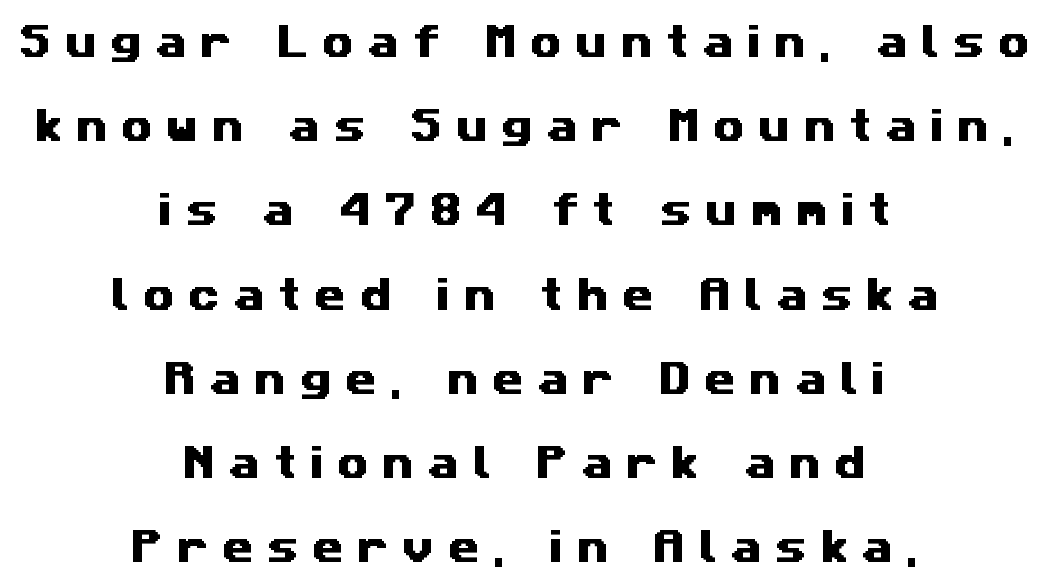
Q: Is the typeface a serif or a sans-serif typeface? A: Sans-serif.
Q: Is the text underlined? A: No.
Q: How is the paragraph aligned? A: Centered.
Q: Is the spacing between letters normal or unusually wide? A: Unusually wide.
Q: Is the spacing between lines tight, normal or loose? A: Loose.
Q: Width (condensed, normal, or wide)? A: Wide.
Q: Stroke contrast? A: Medium.
Q: x-height? A: Medium.
Q: Monospaced? A: No.
